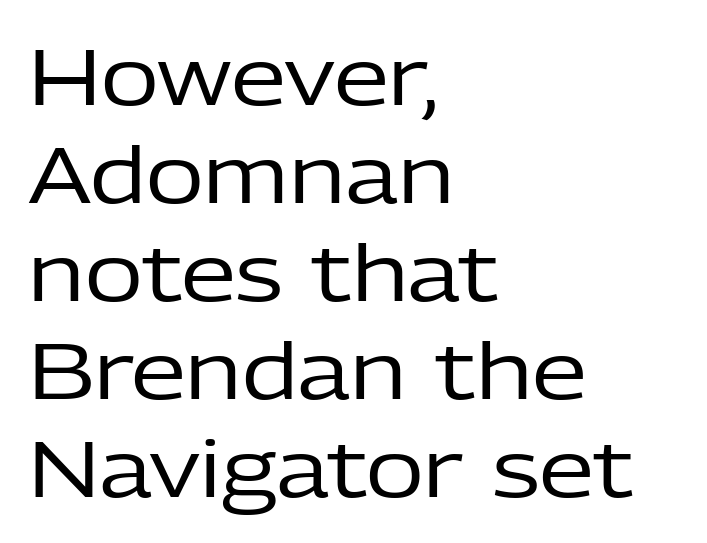
{"serif": "no", "italic": "no", "bold": "no", "weight": "regular", "width": "normal", "stroke_contrast": "low", "x_height": "medium", "monospaced": "no", "underline": "no", "align": "left", "line_spacing_ratio": 1.24, "letter_spacing": "normal", "letter_spacing_em": 0.0, "glyph_px": 79}
